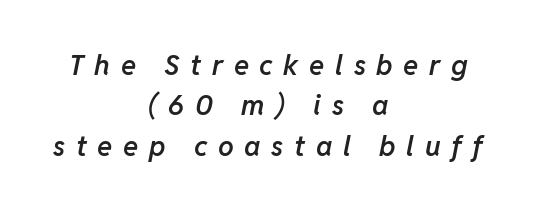
The image shows 28 px semibold type, italic (leaning right); set centered, normal line spacing (1.44x), unusually wide letter spacing (+0.38 em), not underlined; low stroke contrast and a medium x-height.
